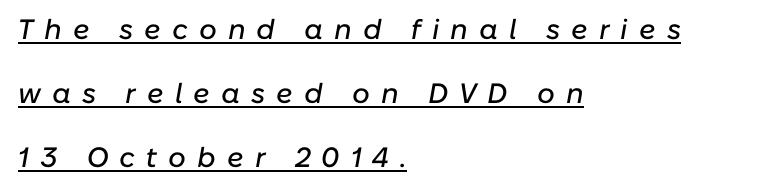
Vertical spacing — loose. Caption: lettering with a line underneath. Line beginnings align vertically; line endings do not. Slanted lettering throughout.
